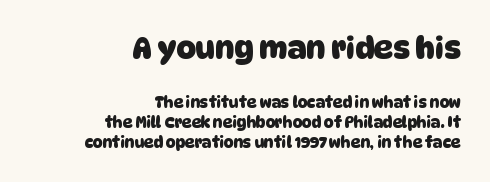
Compared with typical paragraphs, the rows here are spaced about the same. Look at the glyph heights: the upper group is clearly the bigger setting. Nobody touched the tracking dial on this one. Only glyphs here, with clear space below each row. The lines in this sample share a right terminus and differ only in where they begin. These lines are rendered in a variable-pitch font.
